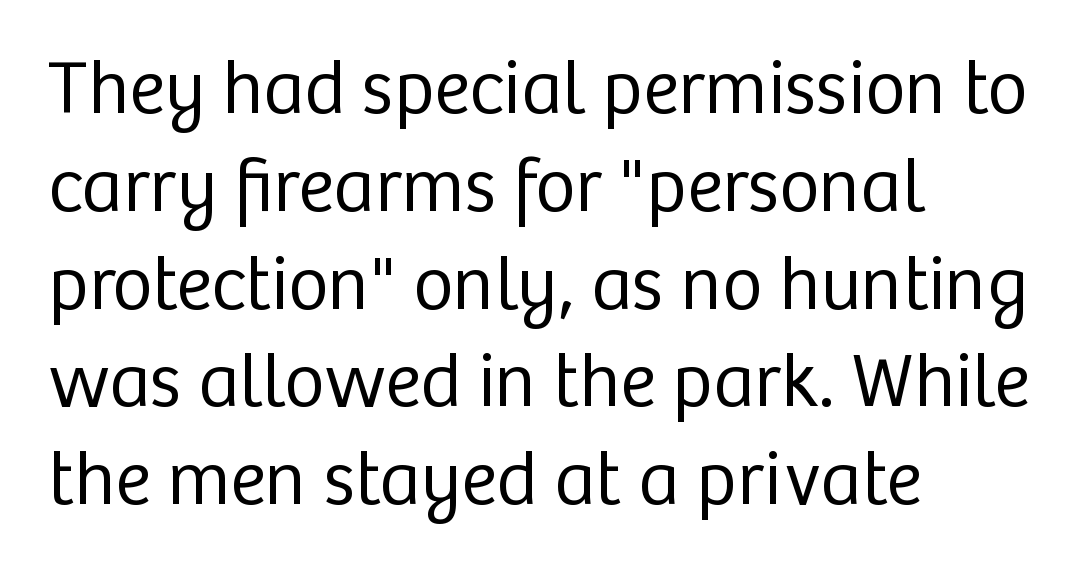
The image shows 77 px regular-weight sans-serif type, upright; set left-aligned, normal line spacing (1.27x), normal letter spacing, not underlined; low stroke contrast and a medium x-height.
